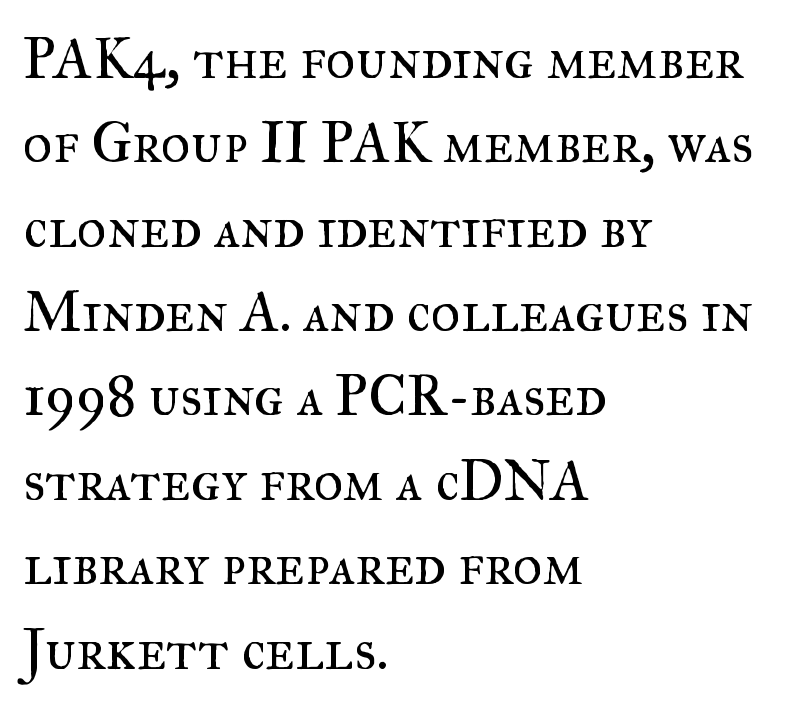
Q: Is the text bold? A: No.
Q: Is the text italic (slanted)? A: No, it is upright.
Q: Is the typeface a serif or a sans-serif typeface? A: Serif.
Q: Is the text underlined? A: No.
Q: How is the paragraph aligned? A: Left-aligned.
Q: Is the spacing between letters normal or unusually wide? A: Normal.
Q: Is the spacing between lines tight, normal or loose? A: Normal.
Q: Width (condensed, normal, or wide)? A: Normal.
Q: Stroke contrast? A: Medium.
Q: x-height? A: Small.
Q: Monospaced? A: No.
